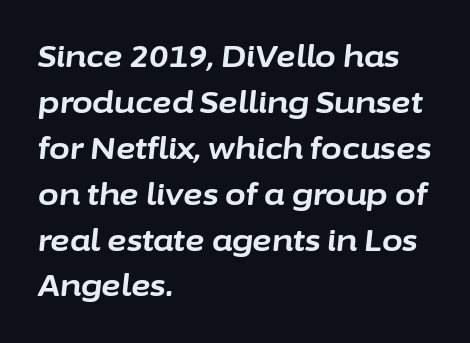
The passage shown is emphatically bold. Has an underline been added? It has not. The designer left line spacing at the default. Here the glyphs are tracked normally, forming tight word shapes.
